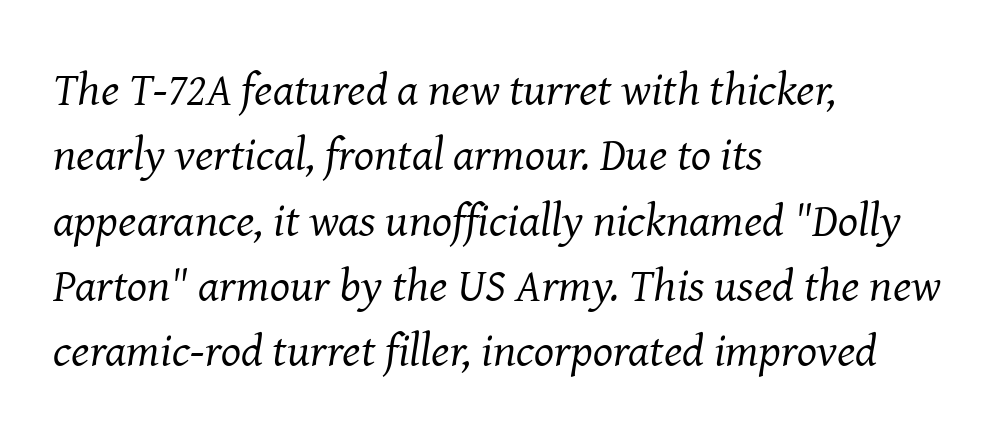
Q: Is the text bold? A: No.
Q: Is the text italic (slanted)? A: Yes, it leans right by about 8 degrees.
Q: Is the typeface a serif or a sans-serif typeface? A: Serif.
Q: Is the text underlined? A: No.
Q: How is the paragraph aligned? A: Left-aligned.
Q: Is the spacing between letters normal or unusually wide? A: Normal.
Q: Is the spacing between lines tight, normal or loose? A: Normal.
Q: Width (condensed, normal, or wide)? A: Normal.
Q: Stroke contrast? A: Medium.
Q: x-height? A: Medium.
Q: Monospaced? A: No.
